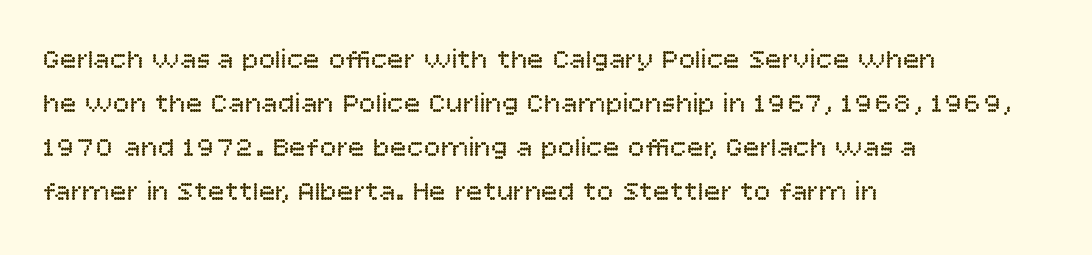
The image shows 28 px regular-weight sans-serif type, upright; set left-aligned, normal line spacing (1.57x), normal letter spacing, not underlined; low stroke contrast and a large x-height.
